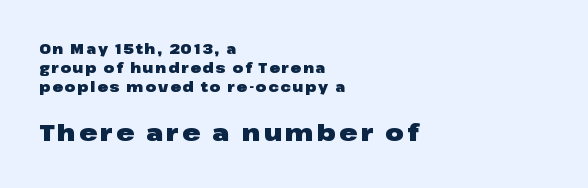
Q: Is the text bold? A: Yes.
Q: Is the text italic (slanted)? A: No, it is upright.
Q: Is the text underlined? A: No.
Q: How is the paragraph aligned? A: Left-aligned.
Q: Is the spacing between lines tight, normal or loose? A: Normal.
Q: Which block of text is set in a larger size, the first (top) or the second (bottom)? A: The second (bottom) one.
